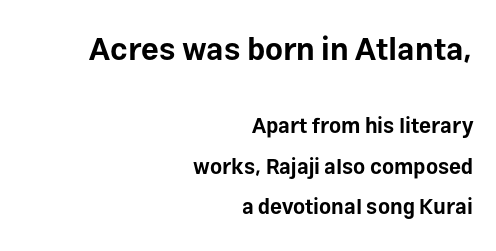
Each glyph is drawn with heavy, bold strokes. This sample uses a sans-serif face. The strip under each line holds only bare page. How are the letters spaced? Ordinarily, with no added tracking.
